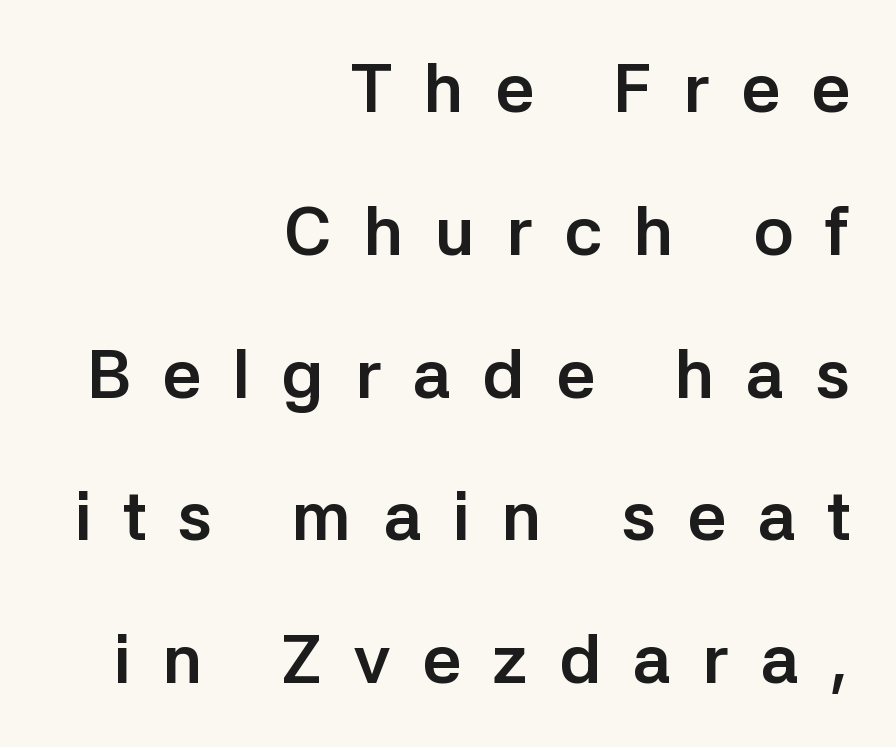
These lines are set flush right with a ragged left edge. The space directly below the letters is spotless. Vertical strokes here are truly vertical. Students, observe: this is what heavily led, spacious text looks like. Think of a printed novel: that variable character pitch is what you see here. Look at the bottom of the vertical strokes: they stop flat, with no serifs.
